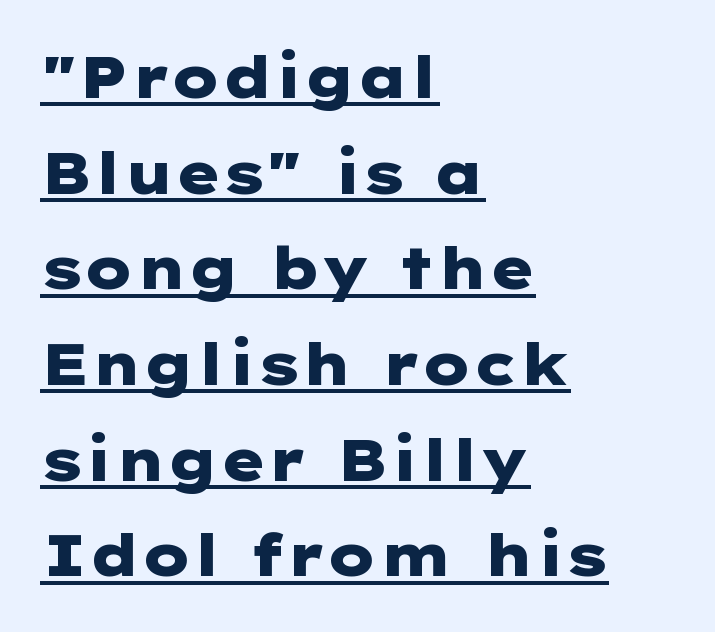
The horizontal fit of the characters is conventional and even. A typesetter would call this leading conventional body-copy spacing. Caption: lettering with a line underneath. Font category for this specimen: sans-serif. The lines are quadded left. Plenty of ink on the page — the face is bold.
